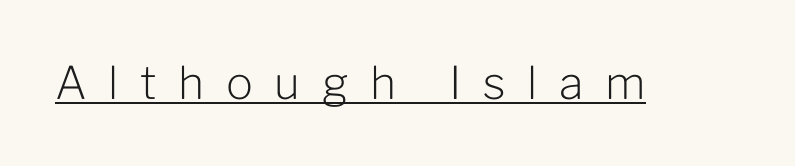
Q: Is the text bold? A: No.
Q: Is the text italic (slanted)? A: No, it is upright.
Q: Is the typeface a serif or a sans-serif typeface? A: Sans-serif.
Q: Is the text underlined? A: Yes.
Q: Is the spacing between letters normal or unusually wide? A: Unusually wide.
Q: Width (condensed, normal, or wide)? A: Normal.
Q: Stroke contrast? A: Low.
Q: x-height? A: Medium.
Q: Monospaced? A: No.
